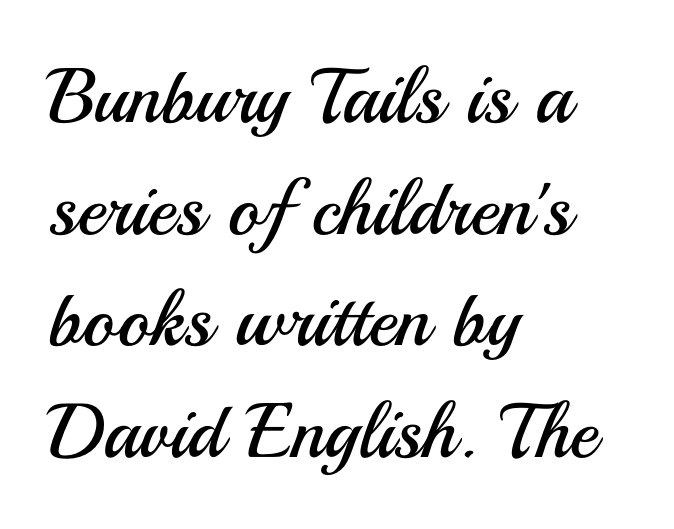
Q: Is the text bold? A: No.
Q: Is the text italic (slanted)? A: Yes.
Q: Is the typeface a serif or a sans-serif typeface? A: Sans-serif.
Q: Is the text underlined? A: No.
Q: How is the paragraph aligned? A: Left-aligned.
Q: Is the spacing between letters normal or unusually wide? A: Normal.
Q: Is the spacing between lines tight, normal or loose? A: Normal.
Q: Width (condensed, normal, or wide)? A: Normal.
Q: Stroke contrast? A: Medium.
Q: x-height? A: Small.
Q: Monospaced? A: No.
